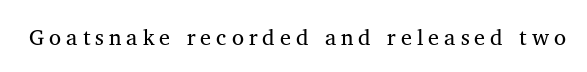
{"italic": "no", "bold": "no", "underline": "no", "letter_spacing": "wide", "letter_spacing_em": 0.23, "glyph_px": 22}
